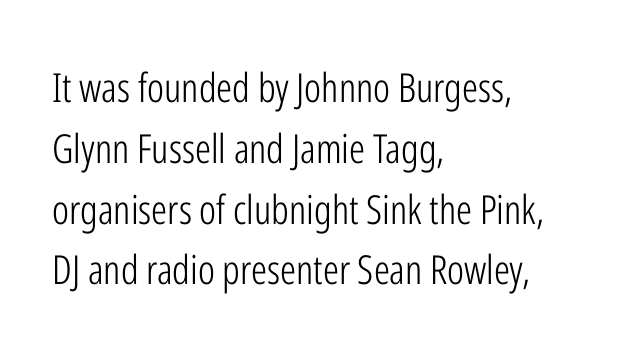
The image shows 40 px light, condensed sans-serif type, upright; set left-aligned, normal line spacing (1.52x), normal letter spacing, not underlined; low stroke contrast and a medium x-height.
